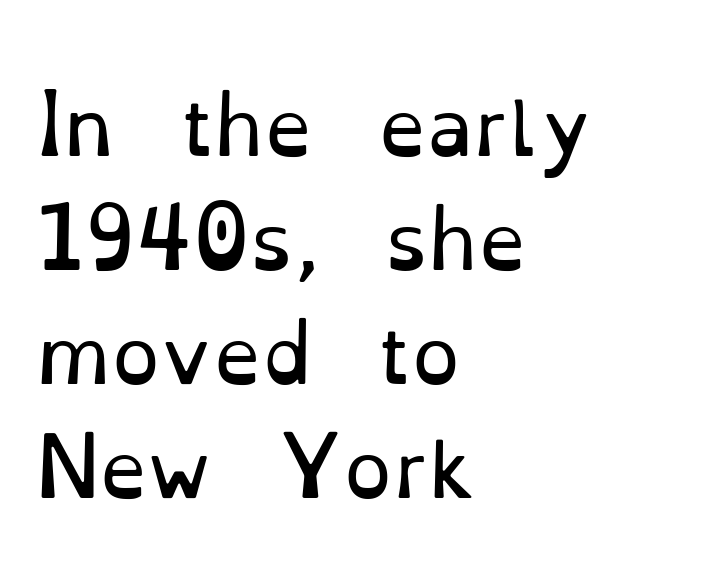
The image shows 77 px regular-weight serif type, upright; set left-aligned, normal line spacing (1.48x), normal letter spacing, not underlined; low stroke contrast and a small x-height.
